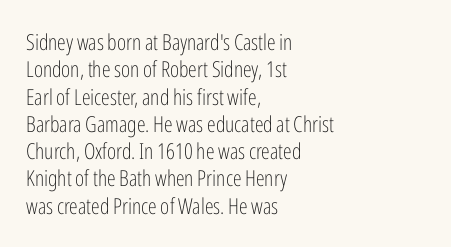
Rendered with straight, roman letterforms. Weight: not bold — regular or lighter. Words appear dense and cohesive because spacing is normal. Horizontal alignment here is leftward, the default for most running prose. A clean baseline with only descenders dipping below it.
